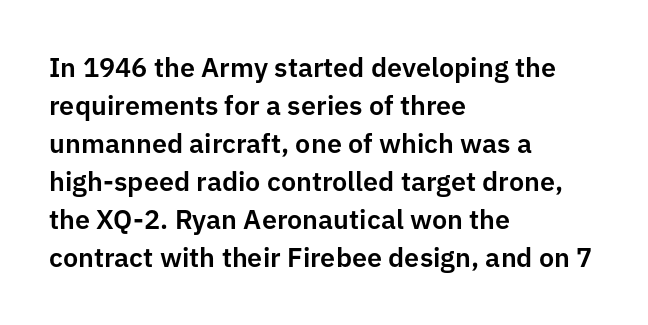
Q: Is the text italic (slanted)? A: No, it is upright.
Q: Is the text underlined? A: No.
Q: How is the paragraph aligned? A: Left-aligned.
Q: Is the spacing between letters normal or unusually wide? A: Normal.
Q: Is the spacing between lines tight, normal or loose? A: Normal.
